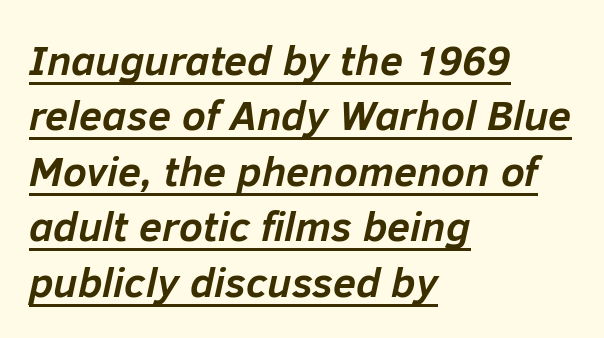
Tracking value appears to be zero — textbook default spacing. Does the lettering tilt? It does — this is italic. A baseline rule has been typeset under these characters. Strokes here are thick enough to call this a true bold. Notice how the passage keeps a crisp vertical edge on the left only.
